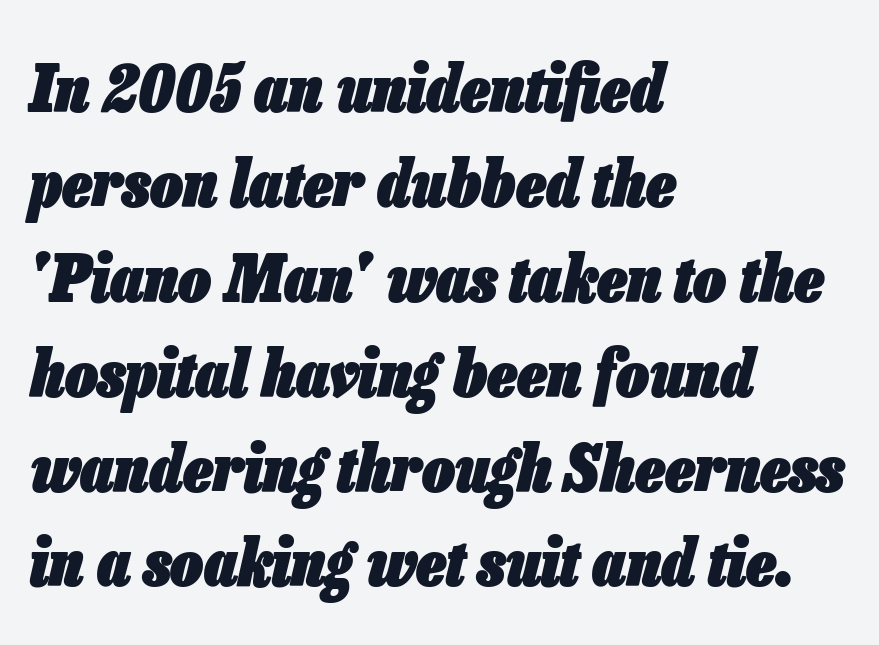
The passage shown is emphatically bold. Every character sits at an angle, as italics do. Do the characters align in a grid? No, the font is proportional. If you measured baseline to baseline, you'd find a middling distance. A student would call this left alignment; a typographer would say flush left, rag right. Words appear dense and cohesive because spacing is normal.
